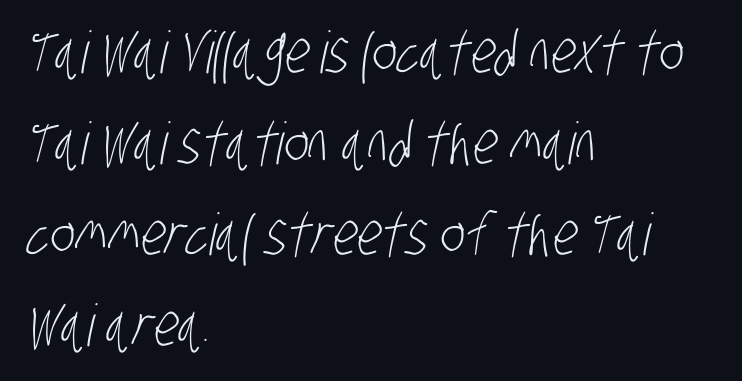
The image shows 58 px light, condensed sans-serif type; set left-aligned, normal line spacing (1.57x), normal letter spacing, not underlined; low stroke contrast and a large x-height.
